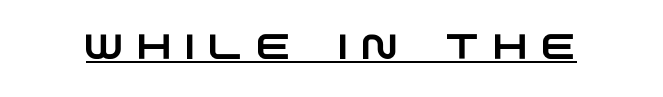
Q: Is the typeface a serif or a sans-serif typeface? A: Sans-serif.
Q: Is the text underlined? A: Yes.
Q: Is the spacing between letters normal or unusually wide? A: Unusually wide.
Q: Width (condensed, normal, or wide)? A: Wide.
Q: Stroke contrast? A: Low.
Q: x-height? A: Large.
Q: Monospaced? A: No.
